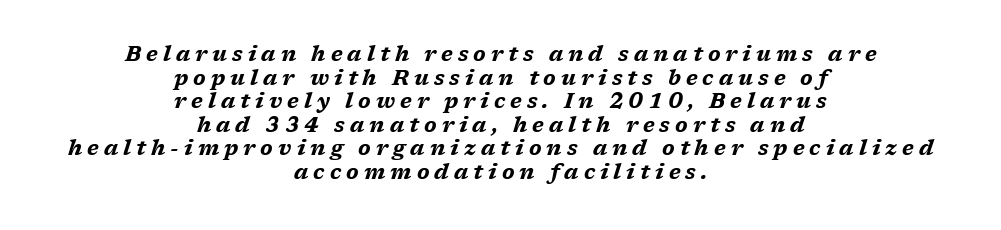
Q: Is the text bold? A: Yes.
Q: Is the text italic (slanted)? A: Yes, it leans right by about 17 degrees.
Q: Is the text underlined? A: No.
Q: How is the paragraph aligned? A: Centered.
Q: Is the spacing between letters normal or unusually wide? A: Unusually wide.
Q: Is the spacing between lines tight, normal or loose? A: Tight.
